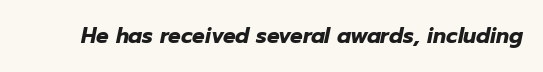
Underlining? Definitely not there. The glyphs have the mass of a bold cut. Is the letter spacing exaggerated? No — it looks like the ordinary default. Slant detected: the letters are inclined.
